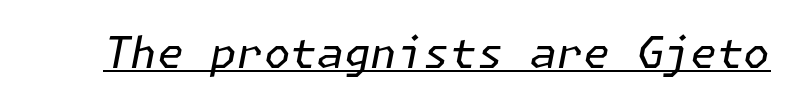
Q: Is the text bold? A: No.
Q: Is the text italic (slanted)? A: Yes, it leans right by about 11 degrees.
Q: Is the text underlined? A: Yes.
Q: Is the spacing between letters normal or unusually wide? A: Normal.
Q: Width (condensed, normal, or wide)? A: Normal.
Q: Stroke contrast? A: Low.
Q: x-height? A: Medium.
